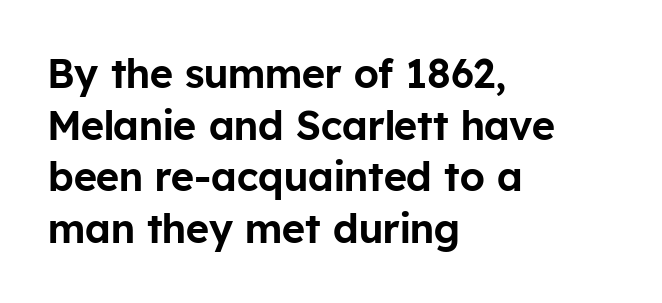
This rendering uses left alignment, leaving the right contour irregular. Standard letterfit; no display-style spreading of the glyphs. Do the letters lean? They stand straight. Nope, no serifs anywhere on these letters. Do the characters align in a grid? No, the font is proportional. Vertical spacing — default.
